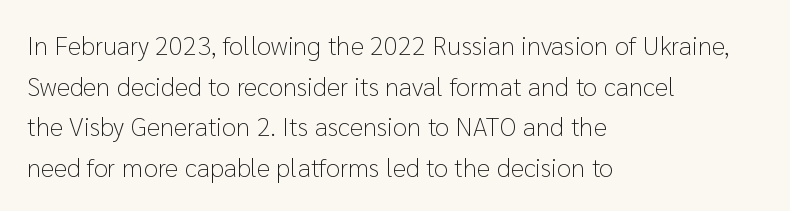
Q: Is the text bold? A: No.
Q: Is the text italic (slanted)? A: No, it is upright.
Q: Is the text underlined? A: No.
Q: How is the paragraph aligned? A: Left-aligned.
Q: Is the spacing between letters normal or unusually wide? A: Normal.
Q: Is the spacing between lines tight, normal or loose? A: Normal.
